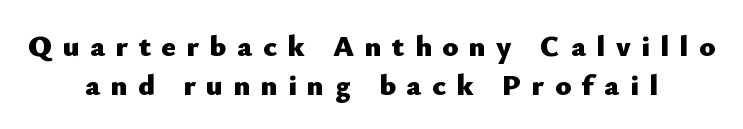
{"serif": "no", "italic": "no", "bold": "yes", "weight": "heavy", "width": "normal", "stroke_contrast": "low", "x_height": "small", "monospaced": "no", "underline": "no", "align": "center", "line_spacing": "normal", "line_spacing_ratio": 1.31, "letter_spacing": "wide", "letter_spacing_em": 0.35, "glyph_px": 30}
